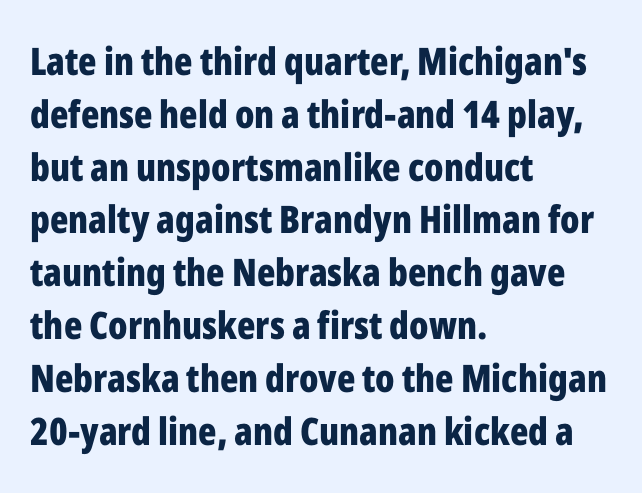
The image shows 38 px bold, condensed sans-serif type, upright; set left-aligned, normal line spacing (1.39x), normal letter spacing, not underlined; low stroke contrast and a medium x-height.
